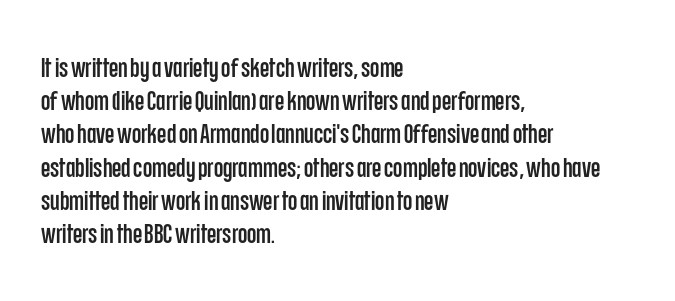
The image shows 27 px text type, upright; set left-aligned, line spacing 1.23x, normal letter spacing, not underlined.
